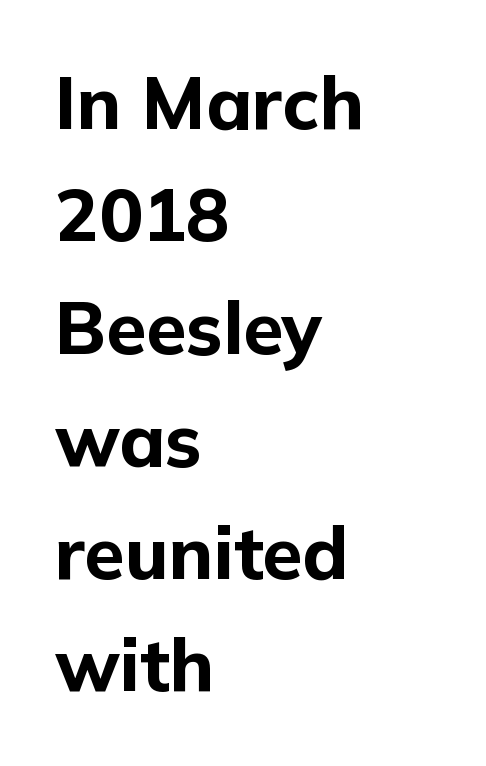
Q: Is the text bold? A: Yes.
Q: Is the text italic (slanted)? A: No, it is upright.
Q: Is the typeface a serif or a sans-serif typeface? A: Sans-serif.
Q: Is the text underlined? A: No.
Q: How is the paragraph aligned? A: Left-aligned.
Q: Is the spacing between letters normal or unusually wide? A: Normal.
Q: Is the spacing between lines tight, normal or loose? A: Normal.
Q: Width (condensed, normal, or wide)? A: Normal.
Q: Stroke contrast? A: Low.
Q: x-height? A: Medium.
Q: Monospaced? A: No.
